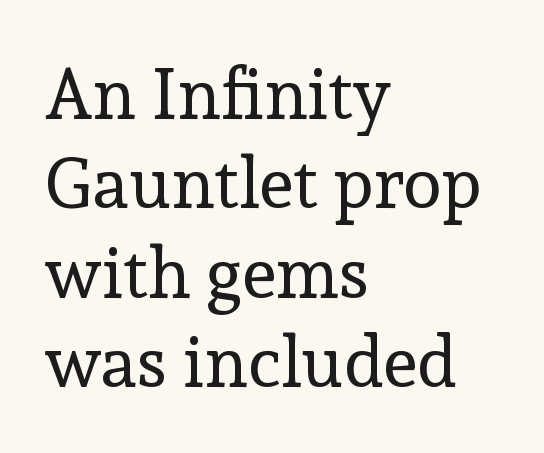
{"serif": "yes", "italic": "no", "bold": "no", "weight": "regular", "width": "normal", "x_height": "medium", "monospaced": "no", "underline": "no", "align": "left", "line_spacing": "normal", "line_spacing_ratio": 1.26, "letter_spacing": "normal", "letter_spacing_em": 0.0, "glyph_px": 71}
